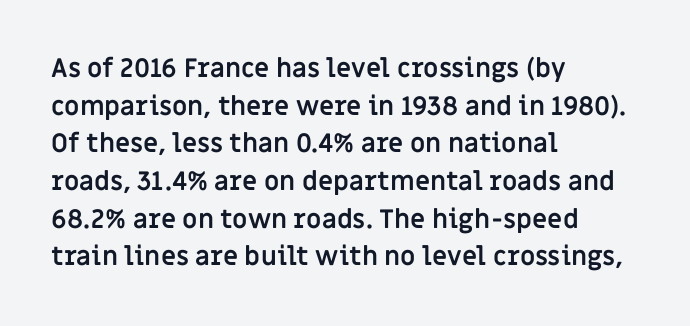
Q: Is the text bold? A: Yes.
Q: Is the text italic (slanted)? A: No, it is upright.
Q: Is the text underlined? A: No.
Q: How is the paragraph aligned? A: Left-aligned.
Q: Is the spacing between letters normal or unusually wide? A: Normal.
Q: Is the spacing between lines tight, normal or loose? A: Normal.
